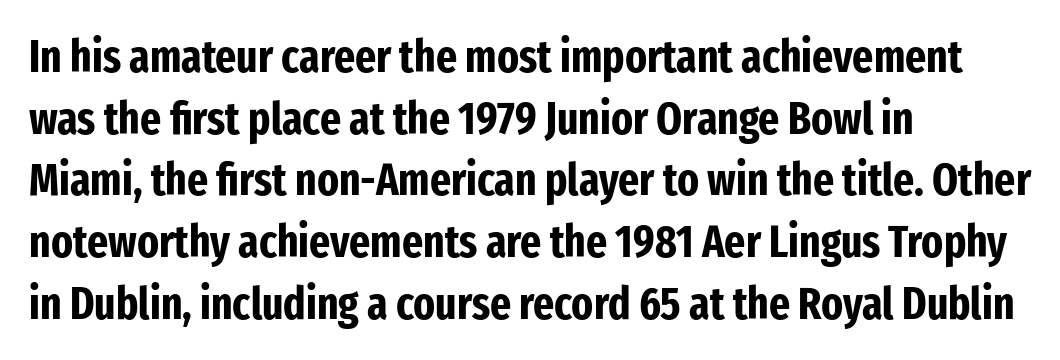
Q: Is the text bold? A: Yes.
Q: Is the text italic (slanted)? A: No, it is upright.
Q: Is the typeface a serif or a sans-serif typeface? A: Sans-serif.
Q: Is the text underlined? A: No.
Q: How is the paragraph aligned? A: Left-aligned.
Q: Is the spacing between letters normal or unusually wide? A: Normal.
Q: Is the spacing between lines tight, normal or loose? A: Normal.
Q: Width (condensed, normal, or wide)? A: Condensed.
Q: Stroke contrast? A: Low.
Q: x-height? A: Medium.
Q: Monospaced? A: No.
